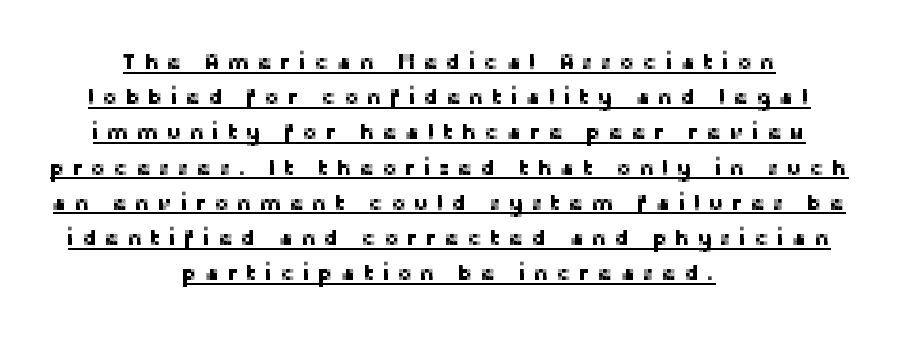
The image shows 22 px text type, upright; set centered, normal line spacing (1.6x), unusually wide letter spacing (+0.36 em), underlined.
